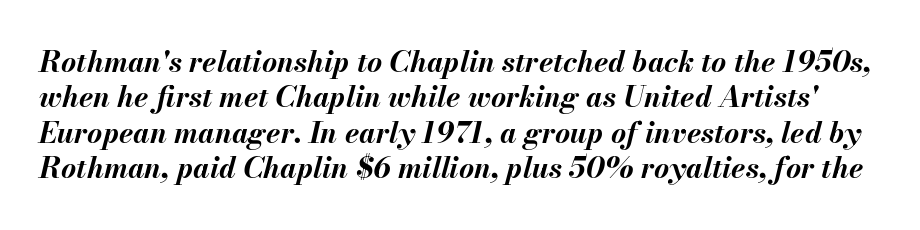
The image shows 29 px bold type, italic (leaning right); set line spacing 1.22x, normal letter spacing, not underlined; medium stroke contrast and a small x-height.
